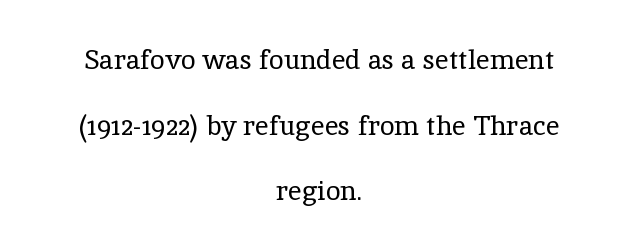
Honestly, the rows look like they've been pulled way apart. Alignment: centered. How are the letters spaced? Ordinarily, with no added tracking. The font's upright variant was chosen for this text.
